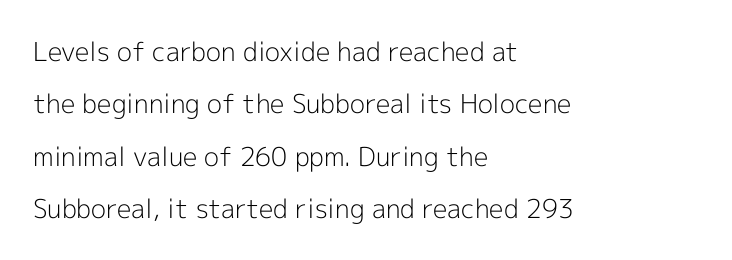
Q: Is the text bold? A: No.
Q: Is the text italic (slanted)? A: No, it is upright.
Q: Is the text underlined? A: No.
Q: How is the paragraph aligned? A: Left-aligned.
Q: Is the spacing between letters normal or unusually wide? A: Normal.
Q: Is the spacing between lines tight, normal or loose? A: Loose.
